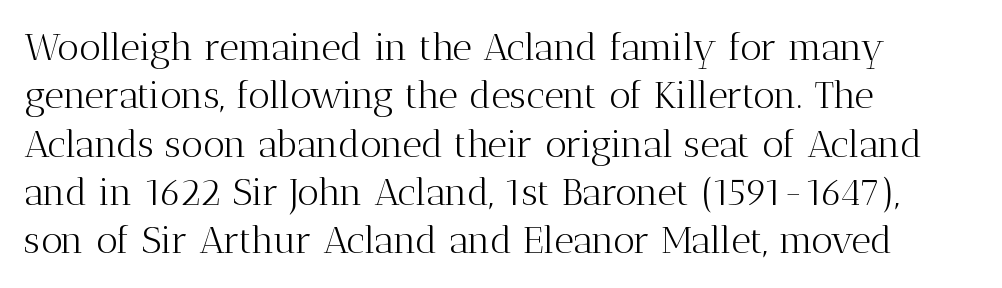
{"serif": "yes", "italic": "no", "bold": "no", "weight": "light", "width": "normal", "stroke_contrast": "medium", "x_height": "medium", "monospaced": "no", "underline": "no", "align": "left", "line_spacing": "normal", "line_spacing_ratio": 1.27, "letter_spacing": "normal", "letter_spacing_em": 0.0, "glyph_px": 38}
